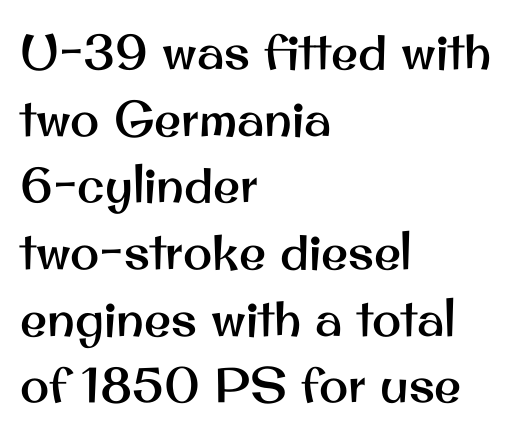
{"serif": "no", "italic": "no", "width": "normal", "stroke_contrast": "medium", "x_height": "small", "monospaced": "no", "underline": "no", "align": "left", "line_spacing": "normal", "line_spacing_ratio": 1.36, "letter_spacing": "normal", "letter_spacing_em": 0.0, "glyph_px": 49}
